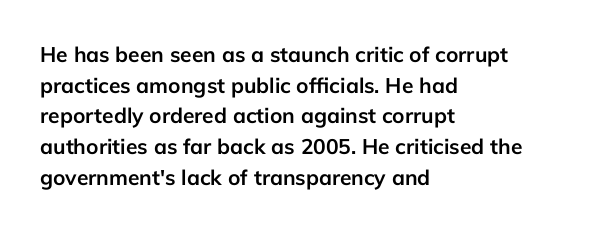
Glyph-to-glyph distance matches everyday printed text. If you drew a line through each stem, it would be perfectly vertical. Horizontal bands of white between lines are of average thickness. Type without underlining. The glyphs have the mass of a bold cut.
